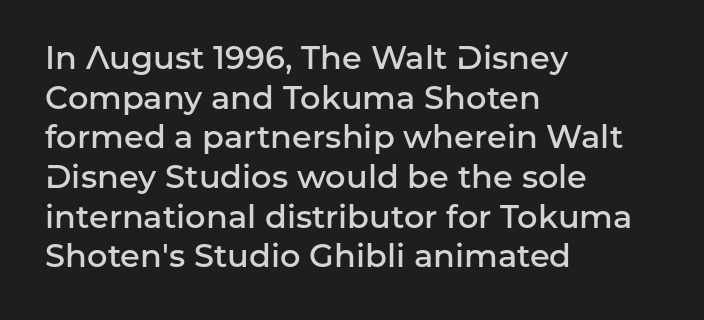
{"serif": "no", "italic": "no", "bold": "semi", "weight": "semibold", "width": "normal", "stroke_contrast": "low", "x_height": "medium", "monospaced": "no", "underline": "no", "align": "left", "line_spacing_ratio": 1.24, "letter_spacing": "normal", "letter_spacing_em": 0.0, "glyph_px": 32}
